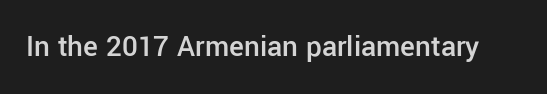
The image shows 31 px semibold sans-serif type, upright; set normal letter spacing, not underlined; low stroke contrast and a medium x-height.
